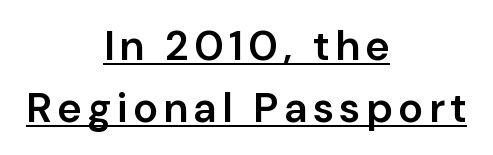
The glyphs are accompanied by a horizontal stroke just below them. Typeset on center — no edge is straight. Firm but not heavy-handed strokes: this text is semibold. The rows are spaced the way most documents space them. Here the designer chose a conventional face with non-uniform glyph widths.
